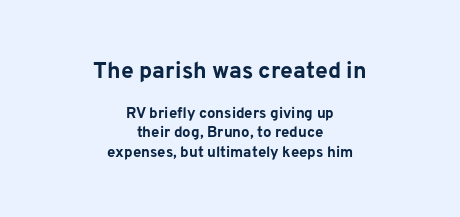
The image shows 23 px bold type, upright; set centered, normal line spacing (1.29x), normal letter spacing, not underlined; the first (top) block is 1.53x larger.
